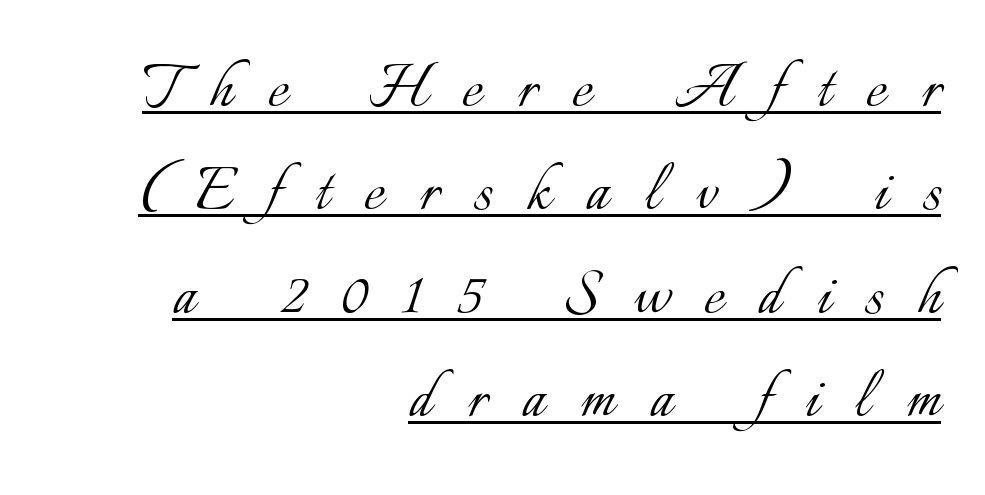
{"bold": "no", "weight": "light", "width": "normal", "stroke_contrast": "low", "x_height": "small", "monospaced": "no", "underline": "yes", "align": "right", "line_spacing": "normal", "line_spacing_ratio": 1.38, "letter_spacing": "wide", "letter_spacing_em": 0.47, "glyph_px": 75}
